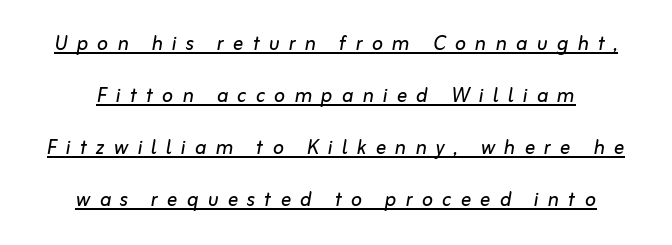
Q: Is the text bold? A: No.
Q: Is the text italic (slanted)? A: Yes, it leans right by about 10 degrees.
Q: Is the text underlined? A: Yes.
Q: How is the paragraph aligned? A: Centered.
Q: Is the spacing between letters normal or unusually wide? A: Unusually wide.
Q: Is the spacing between lines tight, normal or loose? A: Loose.
